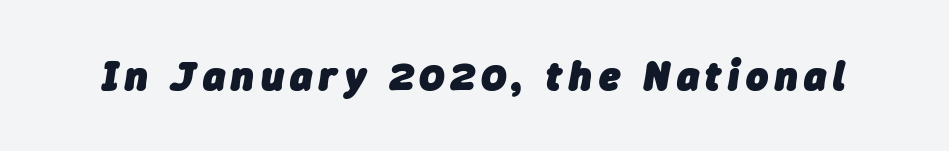
A full-strength bold gives these letters their thick strokes. A typesetter would mark this as italic. You could not count columns in this text — the font is proportionally spaced. The space directly below the letters is spotless.
